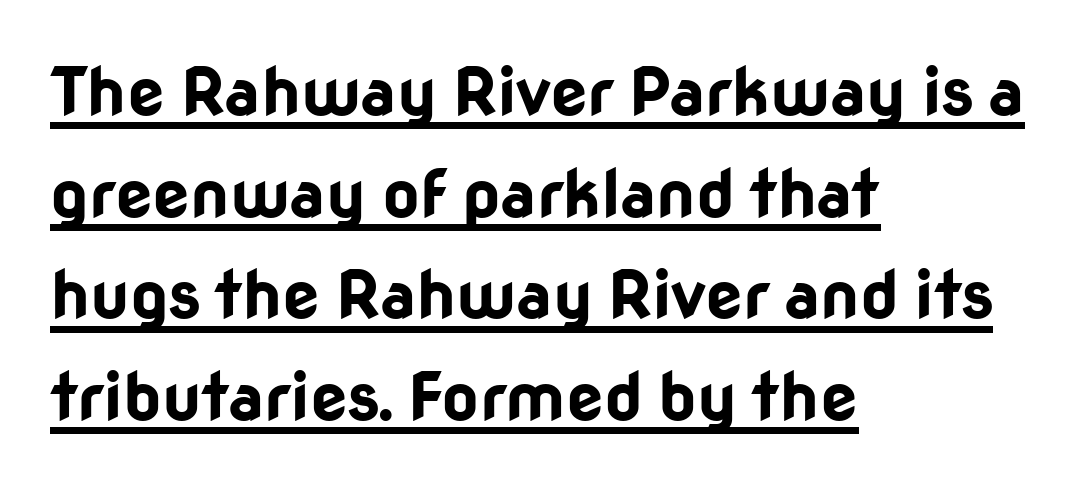
The image shows 66 px bold sans-serif type, upright; set left-aligned, normal line spacing (1.54x), normal letter spacing, underlined; low stroke contrast and a medium x-height.
